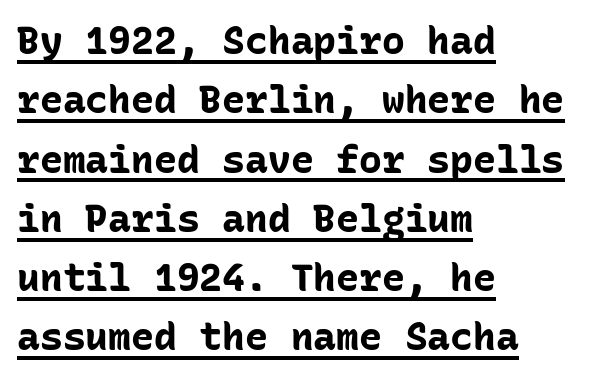
The image shows 38 px bold sans-serif type, upright, monospaced; set left-aligned, normal line spacing (1.56x), normal letter spacing, underlined; low stroke contrast and a medium x-height.
